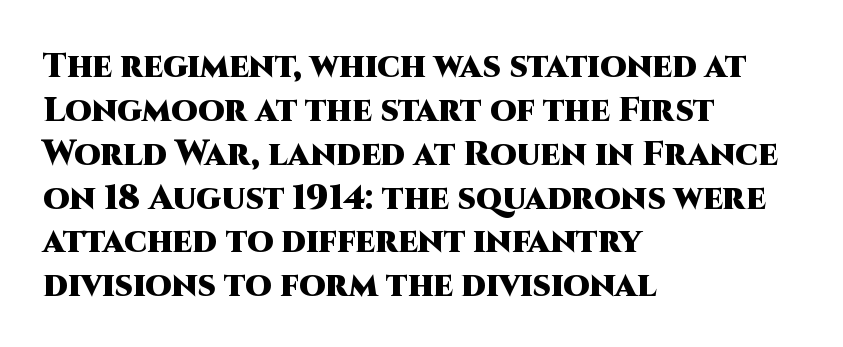
{"serif": "no", "italic": "no", "bold": "yes", "weight": "heavy", "width": "normal", "stroke_contrast": "high", "x_height": "large", "monospaced": "no", "underline": "no", "align": "left", "line_spacing": "normal", "line_spacing_ratio": 1.29, "letter_spacing": "normal", "letter_spacing_em": 0.0, "glyph_px": 34}
